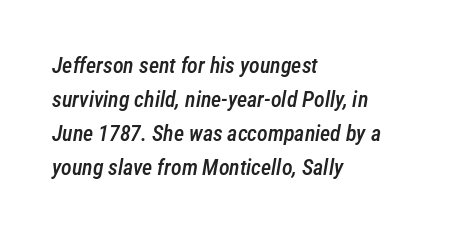
{"italic": "yes", "lean": "right", "slant_degrees": 12, "bold": "semi", "underline": "no", "align": "left", "line_spacing": "normal", "line_spacing_ratio": 1.54, "letter_spacing": "normal", "letter_spacing_em": 0.0, "glyph_px": 22}
